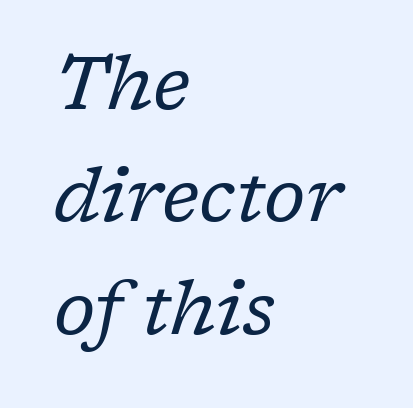
Plain, unruled lines of type. Words appear dense and cohesive because spacing is normal. Varying glyph widths throughout — classic text-font behaviour. Posture: slanted. The letters look calm and open, with moderate or lighter stems. What kind of face is this? One with serifs.
